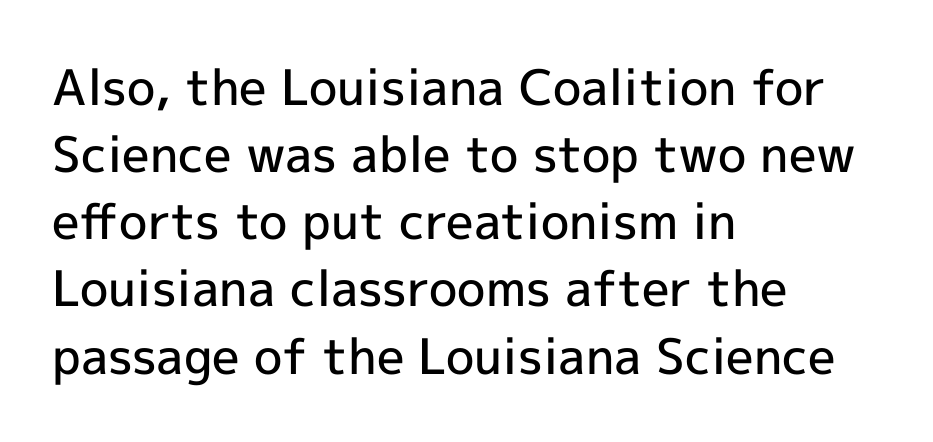
Tracking here is standard; glyphs follow each other at the usual distance. Evenly set lines give the paragraph a standard silhouette. This sample uses a sans-serif face. Line beginnings align vertically; line endings do not.
